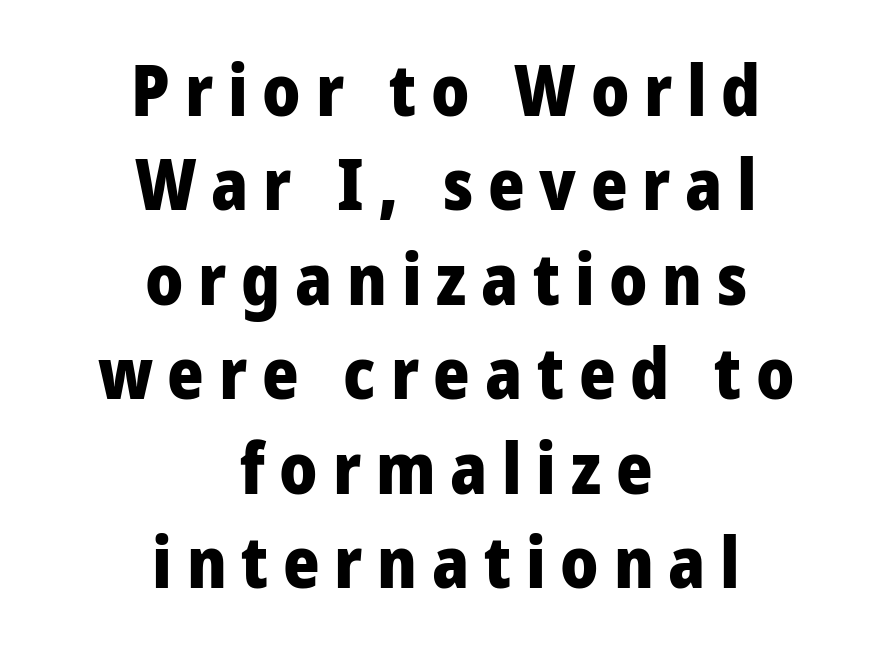
The image shows 70 px heavy sans-serif type, upright; set centered, normal line spacing (1.35x), unusually wide letter spacing (+0.21 em), not underlined; low stroke contrast and a medium x-height.
